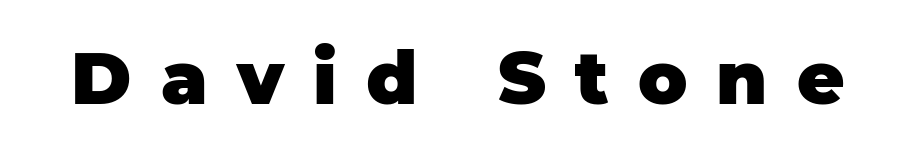
{"serif": "no", "italic": "no", "bold": "yes", "weight": "heavy", "width": "normal", "stroke_contrast": "low", "x_height": "large", "monospaced": "no", "underline": "no", "letter_spacing": "wide", "letter_spacing_em": 0.4, "glyph_px": 73}
